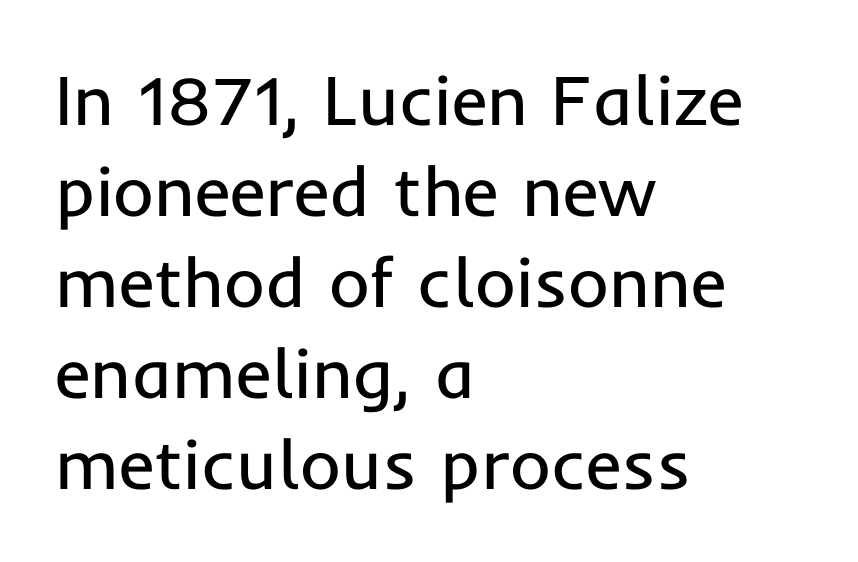
The image shows 70 px regular-weight sans-serif type, upright; set left-aligned, normal line spacing (1.3x), normal letter spacing, not underlined; low stroke contrast and a medium x-height.
